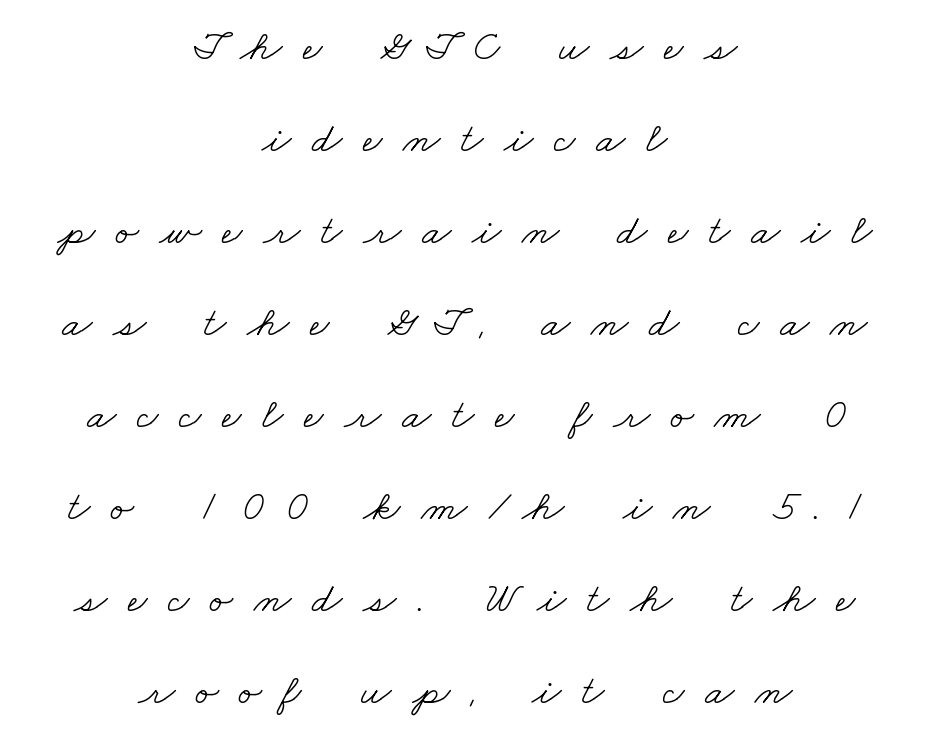
The image shows 43 px light, wide serif type; set centered, loose line spacing (2.14x), unusually wide letter spacing (+0.48 em), not underlined; low stroke contrast and a small x-height.
